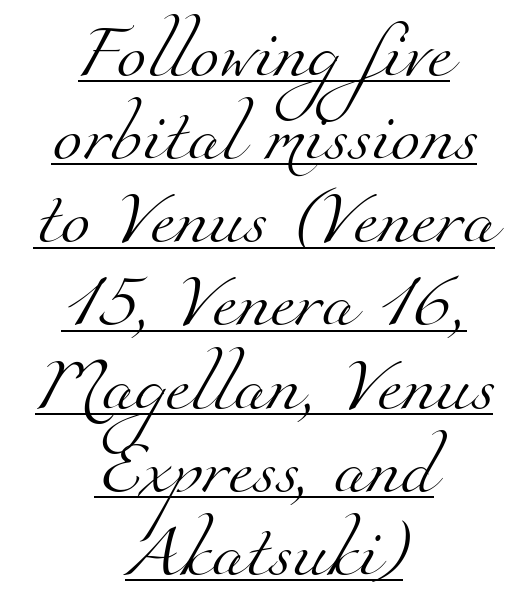
{"serif": "yes", "bold": "no", "weight": "light", "width": "normal", "stroke_contrast": "medium", "x_height": "small", "monospaced": "no", "underline": "yes", "align": "center", "line_spacing": "normal", "line_spacing_ratio": 1.54, "letter_spacing": "normal", "letter_spacing_em": 0.0, "glyph_px": 54}
